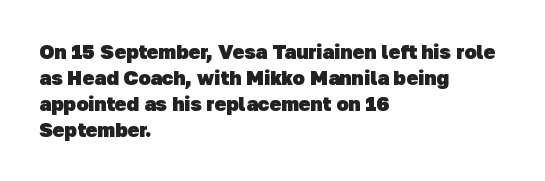
Set as a true bold cut, around the 700 mark. The line-height multiplier appears to be the usual default. Underline: absent. Leftover space on each line is placed entirely after the last word.
